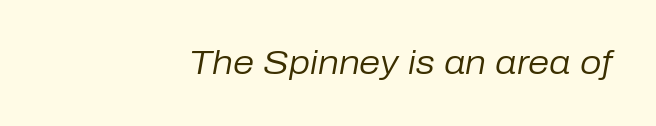
{"italic": "yes", "lean": "right", "slant_degrees": 10, "bold": "no", "weight": "regular", "width": "normal", "stroke_contrast": "low", "x_height": "medium", "monospaced": "no", "underline": "no", "align": "right", "letter_spacing": "normal", "letter_spacing_em": 0.0, "glyph_px": 34}
